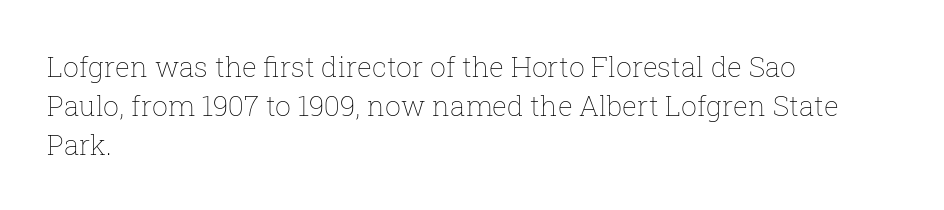
{"italic": "no", "bold": "no", "weight": "thin", "width": "normal", "stroke_contrast": "low", "x_height": "medium", "monospaced": "no", "underline": "no", "align": "left", "line_spacing": "normal", "line_spacing_ratio": 1.39, "letter_spacing": "normal", "letter_spacing_em": 0.0, "glyph_px": 28}
